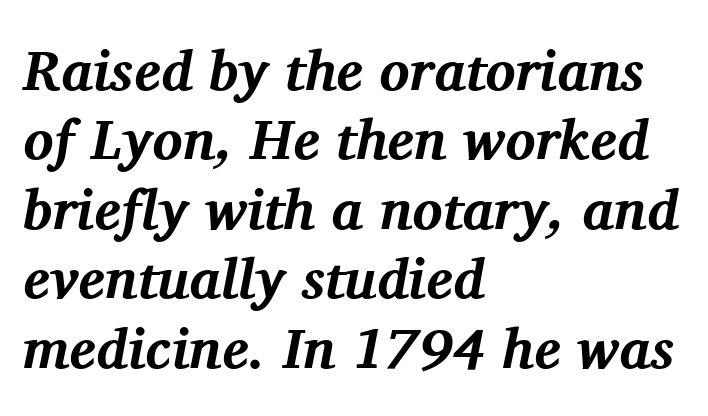
The image shows 56 px bold serif type, italic (leaning right); set left-aligned, line spacing 1.24x, normal letter spacing, not underlined; medium stroke contrast and a medium x-height.
